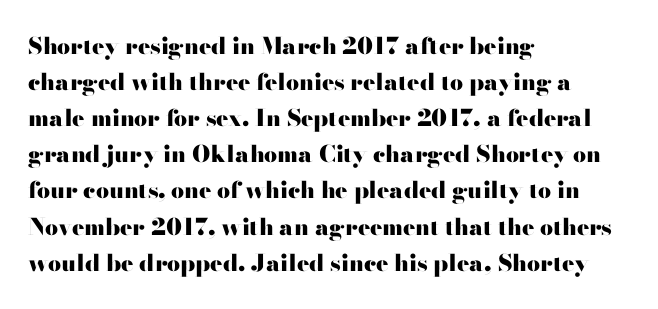
Notice how descenders clear the ascenders below comfortably — that's standard leading. The sample has been set heavy, in full bold. Italic? Not at all — the glyphs are vertical. A bare baseline throughout the passage. The rag falls on the right side of this text block. Inter-character spacing is left at the font's built-in metrics.
